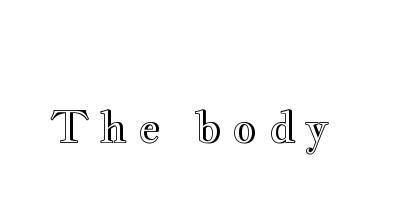
The image shows 43 px wide type, upright; set unusually wide letter spacing (+0.26 em), not underlined; a small x-height.
